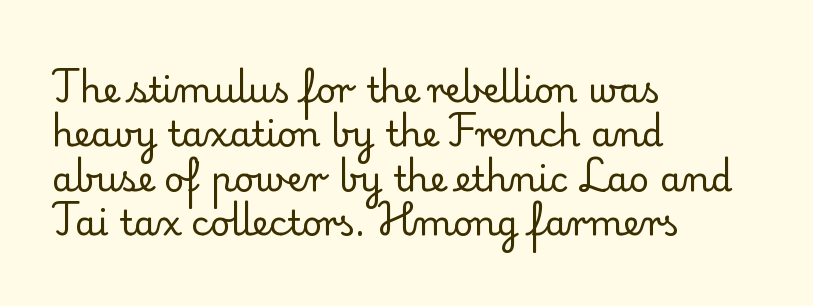
Honestly, the row spacing looks completely unremarkable. The type sits square on the baseline with zero lean. The glyphs are unaccompanied by any horizontal stroke below them. Look at the bottom of the vertical strokes: they flare into serifs here. Is this a fixed-width face? No — the glyphs have proportional, varying widths. The line texture is even and compact thanks to regular tracking.
